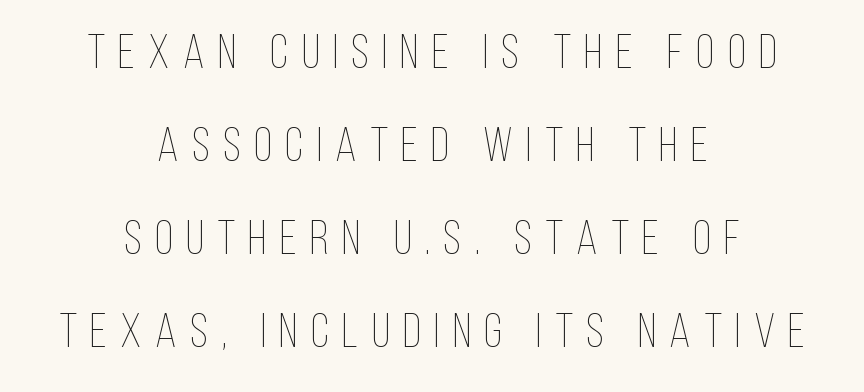
{"italic": "no", "bold": "no", "weight": "thin", "width": "condensed", "stroke_contrast": "low", "x_height": "large", "monospaced": "no", "underline": "no", "align": "center", "line_spacing": "loose", "line_spacing_ratio": 1.94, "letter_spacing": "wide", "letter_spacing_em": 0.28, "glyph_px": 48}
